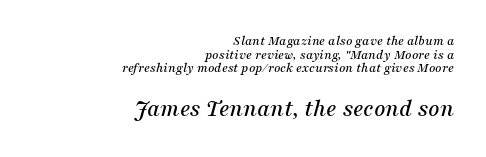
Caption: standard tracking, unaltered. The passage shown stacks its lines with hardly any gap. Each row of text sits above clean, open space. Line ends are locked; line starts wander. You get the small type first, then a jump to larger type. There's an unmistakable incline to the writing here.
